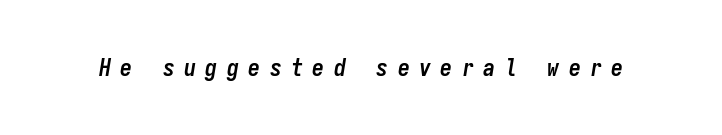
This is oblique type, the kind used for emphasis or titles. The baseline area is clear. This is heavy type, rendered in bold. The passage shown has open, widely tracked lettering throughout.
